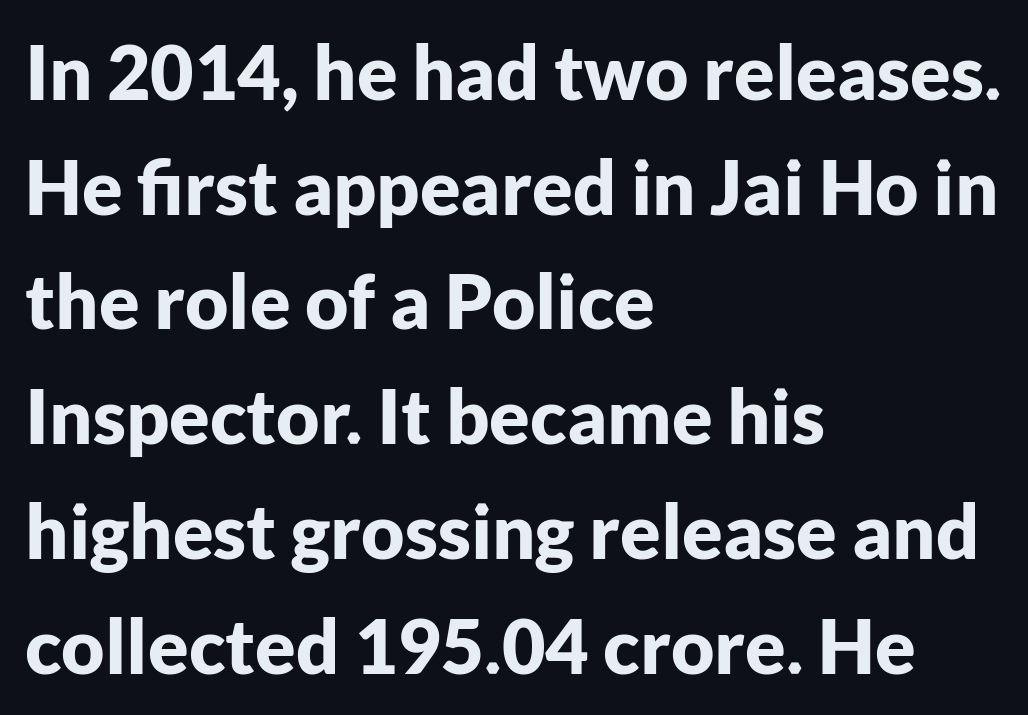
The face used here has the dense, thick strokes of a bold. Every character sits straight up, as roman type does. Successive baselines arrive at the customary interval. These lines are rendered in a variable-pitch font.
